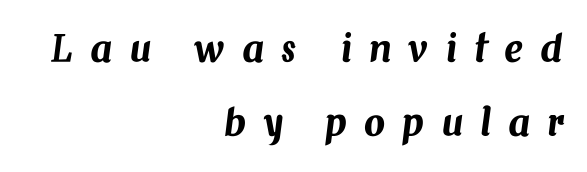
{"italic": "yes", "lean": "right", "slant_degrees": 7, "width": "normal", "stroke_contrast": "medium", "x_height": "medium", "monospaced": "no", "underline": "no", "align": "right", "line_spacing": "loose", "line_spacing_ratio": 1.99, "letter_spacing": "wide", "letter_spacing_em": 0.46, "glyph_px": 37}
